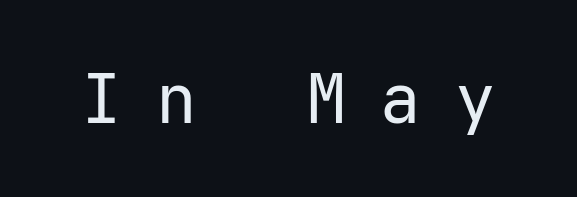
A sans-serif font was chosen for this passage. Think of a typewriter: that constant character pitch is what you see here. The space directly below the letters is spotless. Stem width sits at or under what a default text font uses.
